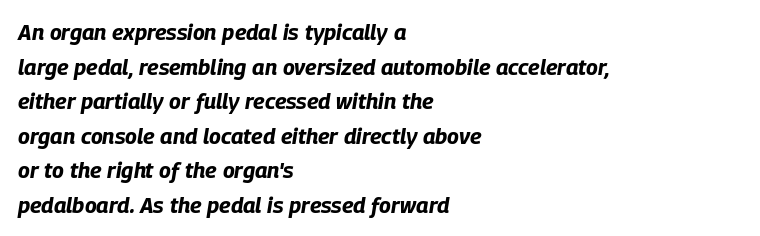
{"italic": "yes", "lean": "right", "slant_degrees": 9, "bold": "yes", "underline": "no", "align": "left", "line_spacing": "normal", "line_spacing_ratio": 1.57, "letter_spacing": "normal", "letter_spacing_em": 0.0, "glyph_px": 22}
